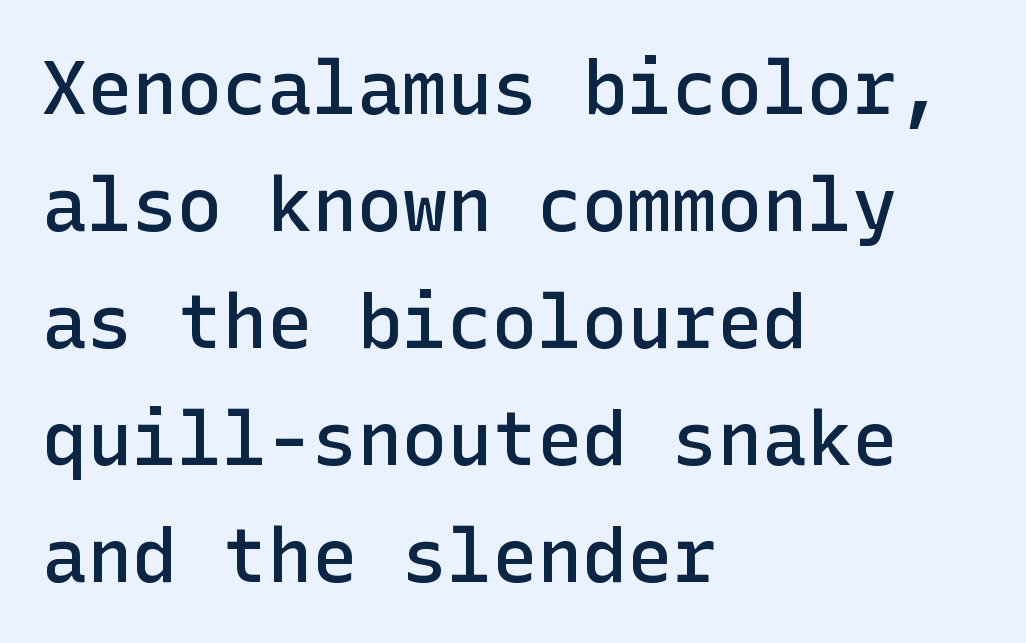
Q: Is the text bold? A: Semi-bold.
Q: Is the text italic (slanted)? A: No, it is upright.
Q: Is the typeface a serif or a sans-serif typeface? A: Sans-serif.
Q: Is the text underlined? A: No.
Q: How is the paragraph aligned? A: Left-aligned.
Q: Is the spacing between letters normal or unusually wide? A: Normal.
Q: Is the spacing between lines tight, normal or loose? A: Normal.
Q: Width (condensed, normal, or wide)? A: Normal.
Q: Stroke contrast? A: Low.
Q: x-height? A: Medium.
